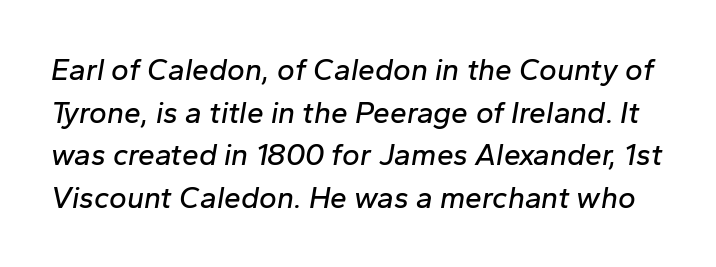
{"italic": "yes", "lean": "right", "slant_degrees": 10, "width": "normal", "stroke_contrast": "low", "x_height": "medium", "monospaced": "no", "underline": "no", "line_spacing": "normal", "line_spacing_ratio": 1.42, "letter_spacing": "normal", "letter_spacing_em": 0.0, "glyph_px": 30}
